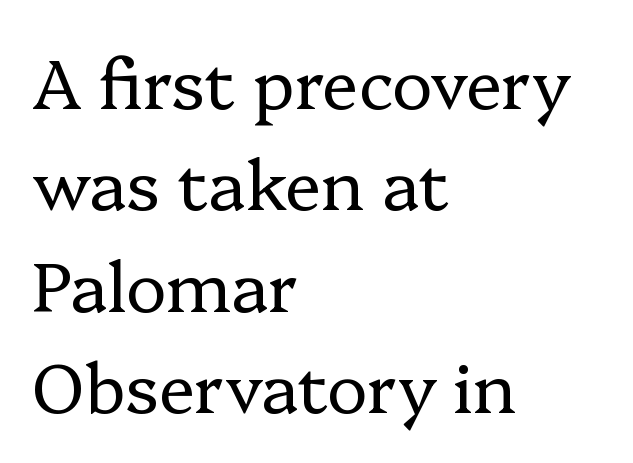
Q: Is the text bold? A: No.
Q: Is the text italic (slanted)? A: No, it is upright.
Q: Is the typeface a serif or a sans-serif typeface? A: Serif.
Q: Is the text underlined? A: No.
Q: How is the paragraph aligned? A: Left-aligned.
Q: Is the spacing between letters normal or unusually wide? A: Normal.
Q: Is the spacing between lines tight, normal or loose? A: Normal.
Q: Width (condensed, normal, or wide)? A: Normal.
Q: Stroke contrast? A: Low.
Q: x-height? A: Medium.
Q: Monospaced? A: No.
